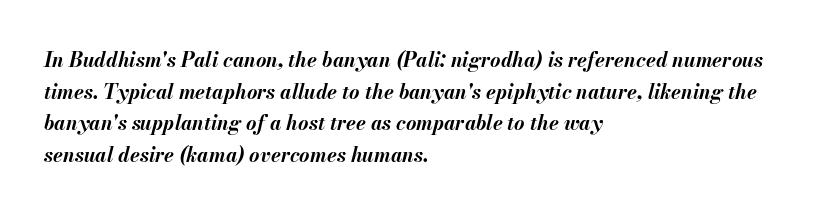
Beneath every word, the page is bare. How would I describe the line gaps? Plain and ordinary. Heavy-handed strokes throughout: this text is bold. Caption: standard tracking, unaltered.
